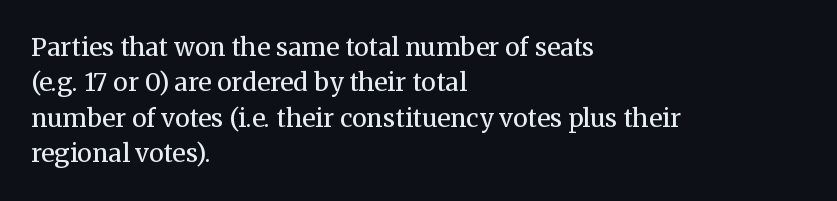
The image shows 25 px text type, upright; set left-aligned, normal line spacing (1.42x), normal letter spacing, not underlined.
